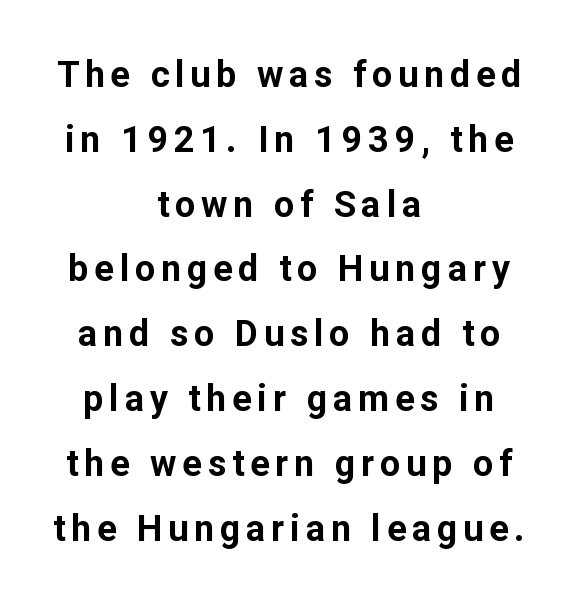
The image shows 36 px bold sans-serif type, upright; set centered, line spacing 1.8x, not underlined; low stroke contrast and a medium x-height.
